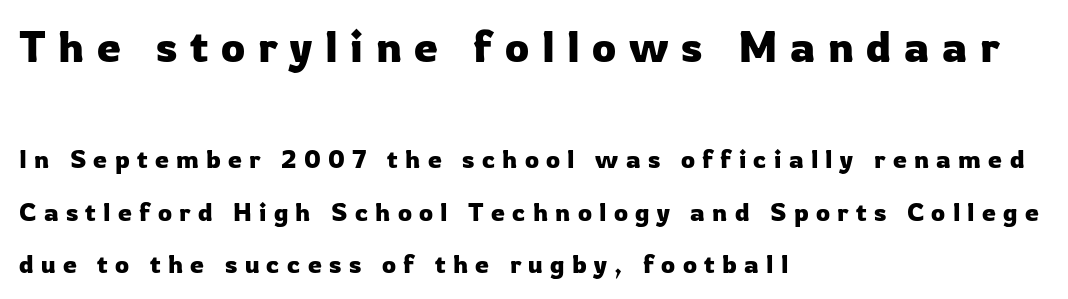
The image shows 43 px sans-serif type, upright; set left-aligned, loose line spacing (2.09x), unusually wide letter spacing (+0.29 em), not underlined; the first (top) block is 1.72x larger; low stroke contrast and a medium x-height.
